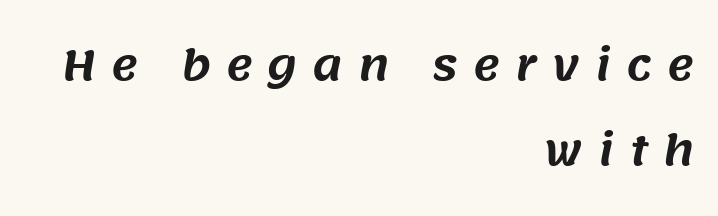
The image shows 41 px sans-serif type; set right-aligned, loose line spacing (2.07x), unusually wide letter spacing (+0.37 em), not underlined; medium stroke contrast and a large x-height.
